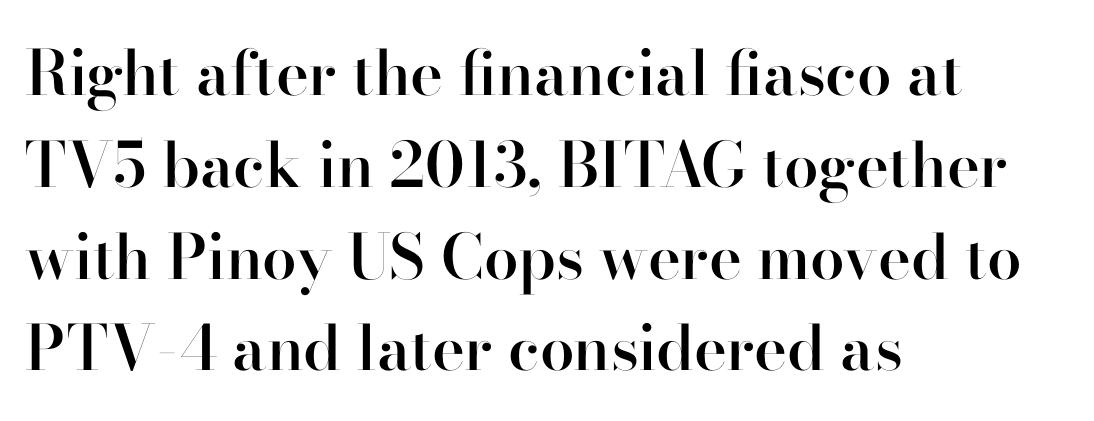
{"serif": "yes", "italic": "no", "bold": "semi", "weight": "semibold", "width": "normal", "stroke_contrast": "high", "x_height": "small", "monospaced": "no", "underline": "no", "align": "left", "line_spacing": "normal", "line_spacing_ratio": 1.48, "letter_spacing": "normal", "letter_spacing_em": 0.0, "glyph_px": 62}
